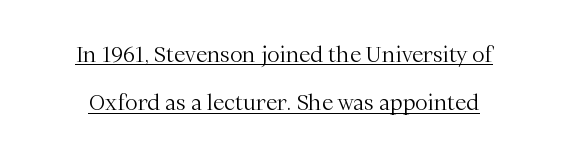
{"italic": "no", "bold": "no", "underline": "yes", "line_spacing": "loose", "line_spacing_ratio": 2.29, "letter_spacing": "normal", "letter_spacing_em": 0.0, "glyph_px": 21}
